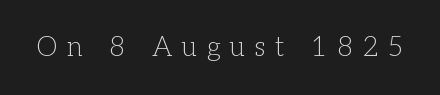
The cut favours lightness, reaching ordinary text weight at its darkest. The specimen omits any rule beneath the text block's lines. Is there any slant? The stems are plumb. A typesetter would call this heavily tracked-out type.
